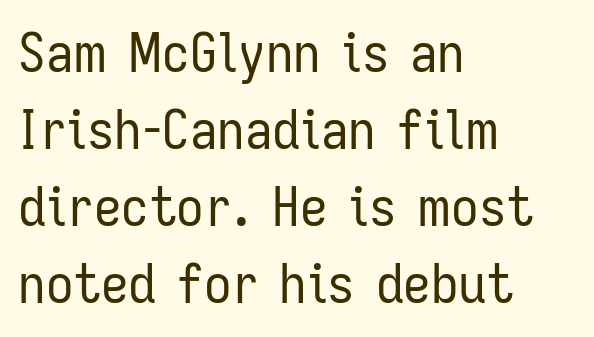
{"serif": "no", "italic": "no", "bold": "no", "weight": "regular", "width": "condensed", "stroke_contrast": "low", "x_height": "medium", "monospaced": "no", "underline": "no", "align": "left", "line_spacing": "normal", "line_spacing_ratio": 1.4, "letter_spacing": "normal", "letter_spacing_em": 0.0, "glyph_px": 55}
